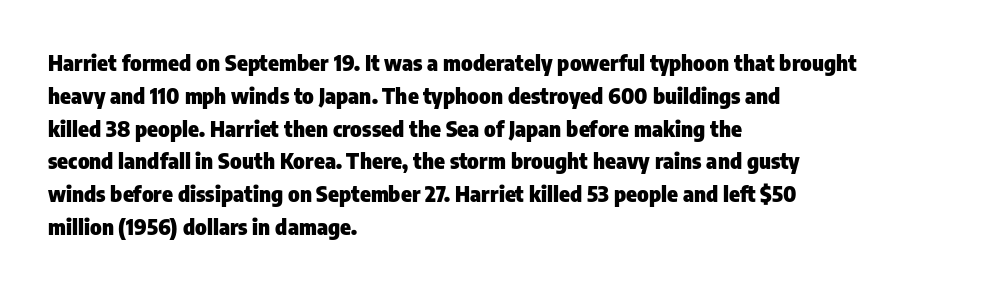
Nobody touched the tracking dial on this one. Alignment: flush left. Tall strokes in this sample are plumb rather than angled. Weight: bold.
